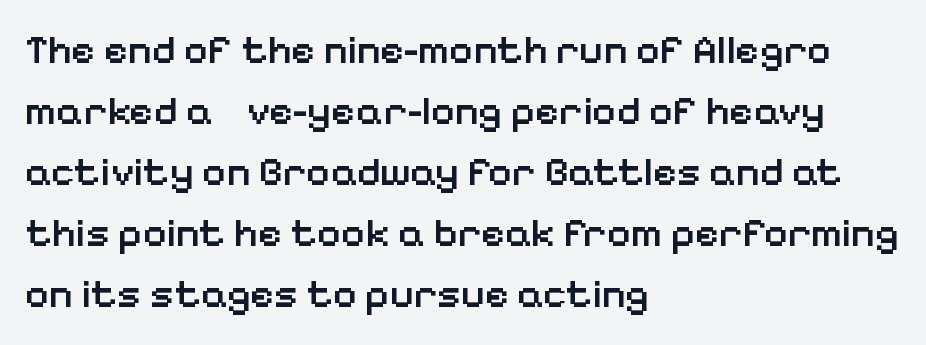
Q: Is the text bold? A: Semi-bold.
Q: Is the text italic (slanted)? A: No, it is upright.
Q: Is the typeface a serif or a sans-serif typeface? A: Sans-serif.
Q: Is the text underlined? A: No.
Q: How is the paragraph aligned? A: Left-aligned.
Q: Is the spacing between letters normal or unusually wide? A: Normal.
Q: Is the spacing between lines tight, normal or loose? A: Normal.
Q: Width (condensed, normal, or wide)? A: Normal.
Q: Stroke contrast? A: Low.
Q: x-height? A: Medium.
Q: Monospaced? A: No.
